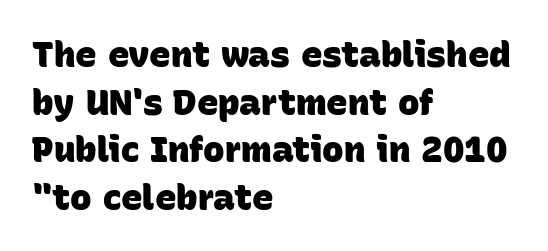
The image shows 36 px heavy sans-serif type; set left-aligned, normal line spacing (1.32x), normal letter spacing, not underlined; low stroke contrast and a large x-height.
